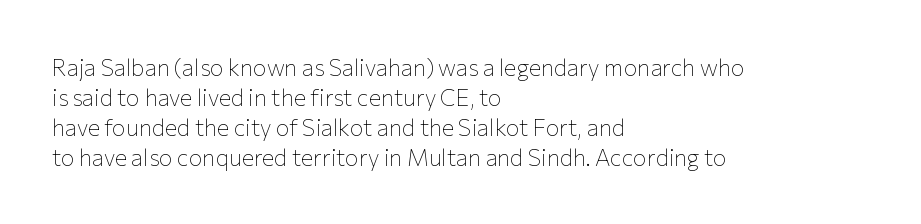
{"italic": "no", "bold": "no", "underline": "no", "align": "left", "line_spacing": "normal", "line_spacing_ratio": 1.31, "letter_spacing": "normal", "letter_spacing_em": 0.0, "glyph_px": 23}
